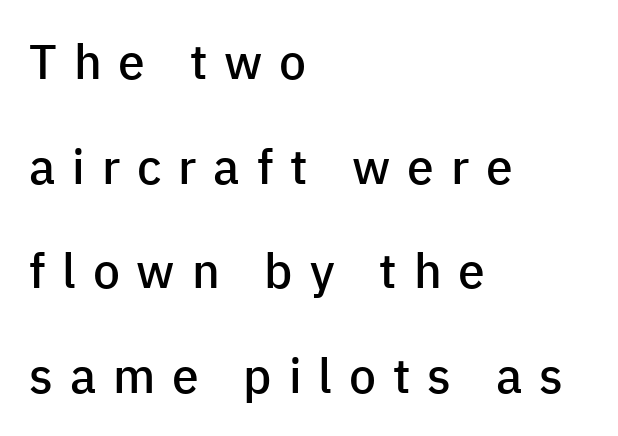
Q: Is the text bold? A: Semi-bold.
Q: Is the text italic (slanted)? A: No, it is upright.
Q: Is the typeface a serif or a sans-serif typeface? A: Sans-serif.
Q: Is the text underlined? A: No.
Q: How is the paragraph aligned? A: Left-aligned.
Q: Is the spacing between letters normal or unusually wide? A: Unusually wide.
Q: Is the spacing between lines tight, normal or loose? A: Loose.
Q: Width (condensed, normal, or wide)? A: Normal.
Q: Stroke contrast? A: Low.
Q: x-height? A: Medium.
Q: Monospaced? A: No.
